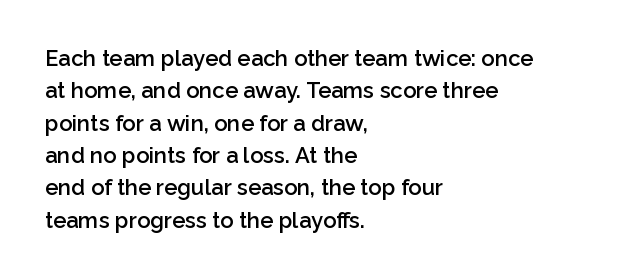
Q: Is the text bold? A: Semi-bold.
Q: Is the text italic (slanted)? A: No, it is upright.
Q: Is the text underlined? A: No.
Q: How is the paragraph aligned? A: Left-aligned.
Q: Is the spacing between letters normal or unusually wide? A: Normal.
Q: Is the spacing between lines tight, normal or loose? A: Normal.
